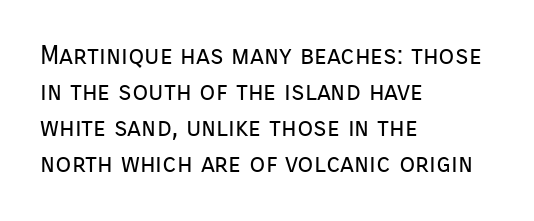
{"italic": "no", "bold": "no", "underline": "no", "align": "left", "line_spacing": "normal", "line_spacing_ratio": 1.39, "letter_spacing": "normal", "letter_spacing_em": 0.0, "glyph_px": 26}
